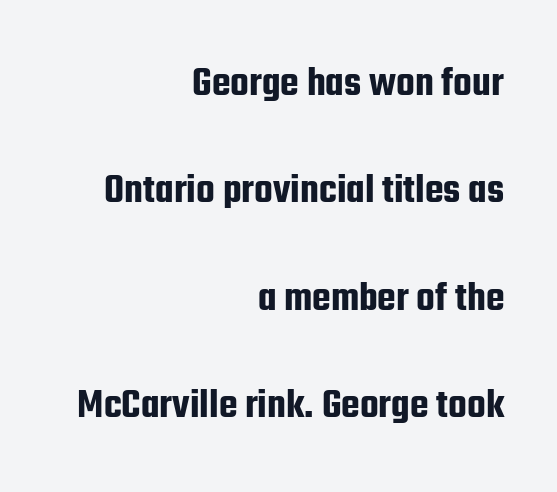
Q: Is the text italic (slanted)? A: No, it is upright.
Q: Is the typeface a serif or a sans-serif typeface? A: Sans-serif.
Q: Is the text underlined? A: No.
Q: How is the paragraph aligned? A: Right-aligned.
Q: Is the spacing between letters normal or unusually wide? A: Normal.
Q: Is the spacing between lines tight, normal or loose? A: Loose.
Q: Width (condensed, normal, or wide)? A: Condensed.
Q: Stroke contrast? A: Low.
Q: x-height? A: Medium.
Q: Monospaced? A: No.
